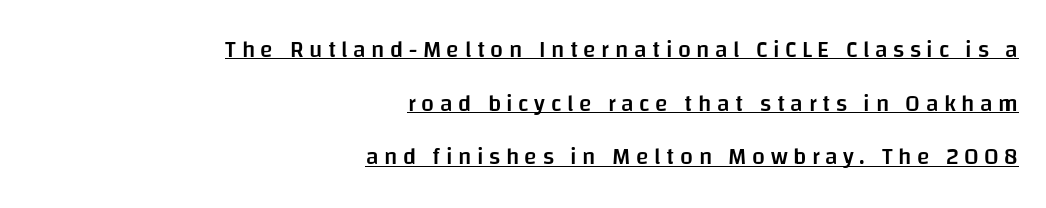
The image shows 23 px text type, upright; set right-aligned, loose line spacing (2.33x), unusually wide letter spacing (+0.24 em), underlined.
